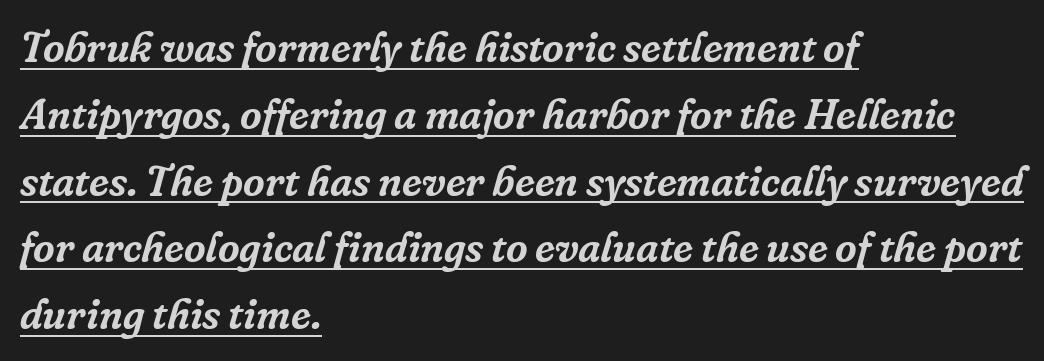
Caption: multi-line text, flush left, ragged right. Is there an underline? Yes — a line sits under the letters. Note: serifs present on the glyphs. The face used here is rendered with its standard letterfit. Looks like regular typesetting: each glyph gets only the width it needs. Horizontal bands of white between lines are of average thickness.
